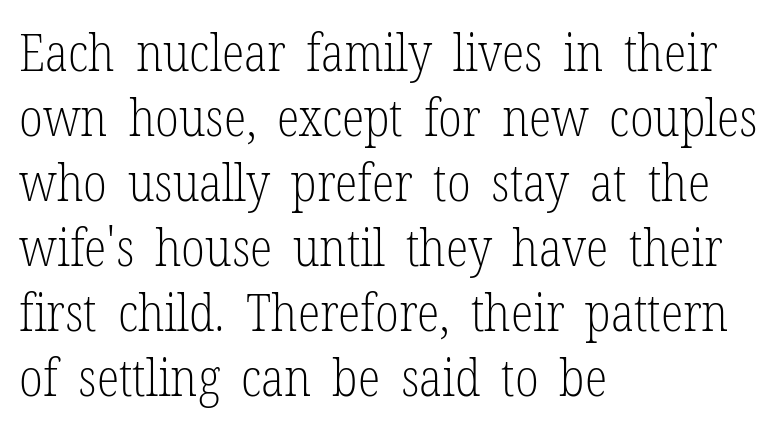
The image shows 52 px light, condensed serif type, upright; set left-aligned, normal line spacing (1.25x), normal letter spacing, not underlined; low stroke contrast and a medium x-height.
